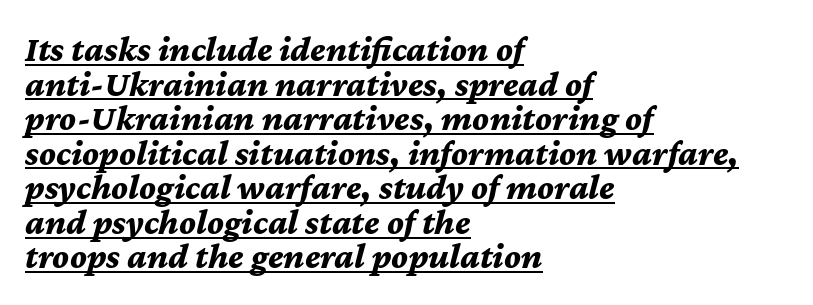
This sample carries an underscore along the baseline area. The compositor pushed each line to the left boundary. Students, this is bold: see how much ink each stroke carries. You could call the tracking neutral — neither tight nor loose. Rows of type sit shoulder to shoulder in the vertical direction.
